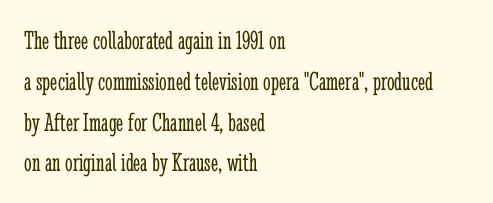
{"italic": "no", "bold": "no", "underline": "no", "align": "left", "line_spacing": "normal", "line_spacing_ratio": 1.51, "letter_spacing": "normal", "letter_spacing_em": 0.0, "glyph_px": 27}
